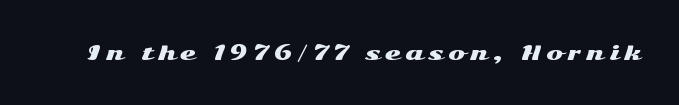
{"underline": "no", "letter_spacing": "wide", "letter_spacing_em": 0.24, "glyph_px": 20}
